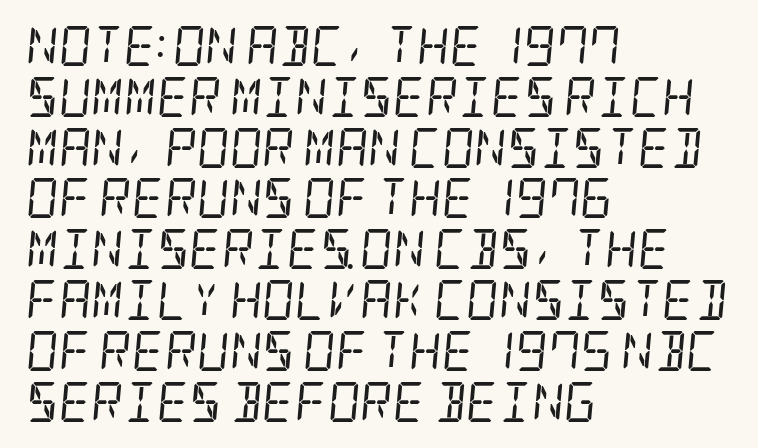
{"serif": "yes", "italic": "yes", "lean": "right", "slant_degrees": 5, "bold": "no", "weight": "regular", "width": "condensed", "stroke_contrast": "low", "x_height": "large", "underline": "no", "align": "left", "line_spacing": "normal", "line_spacing_ratio": 1.27, "letter_spacing": "normal", "letter_spacing_em": 0.0, "glyph_px": 40}
